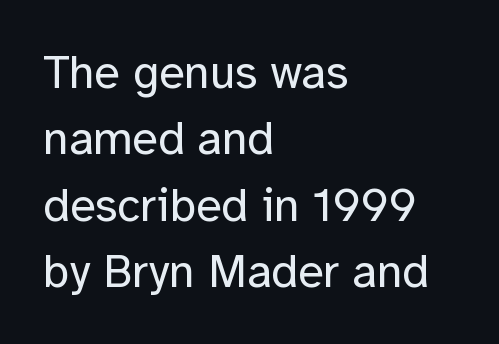
This sample has the flowing, uneven cadence of proportional lettering. The space directly below the letters is spotless. A sans-serif font was chosen for this passage. Compared with typical body copy, the letter spacing here is the same. Weight: regular or lighter. What's the leading like? Ordinary, nothing unusual.
